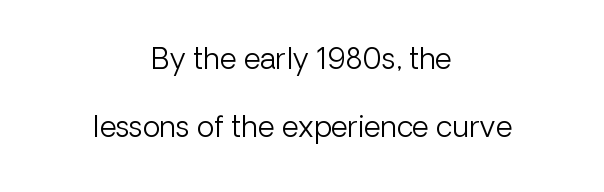
The image shows 29 px light sans-serif type, upright; set centered, loose line spacing (2.34x), normal letter spacing, not underlined; low stroke contrast and a medium x-height.
